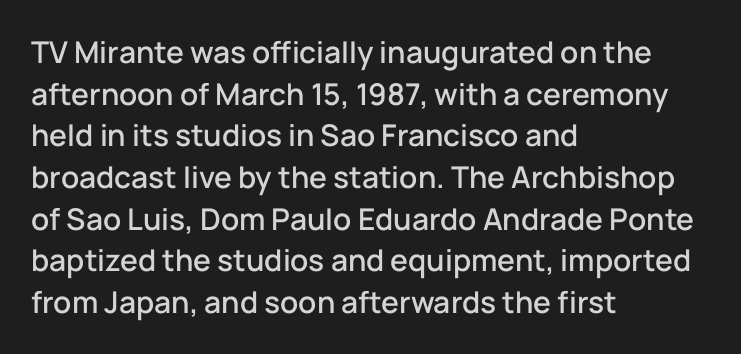
The image shows 30 px sans-serif type, upright; set left-aligned, normal line spacing (1.39x), normal letter spacing, not underlined; low stroke contrast and a medium x-height.
